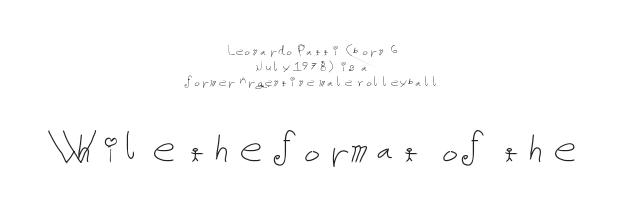
{"italic": "no", "bold": "no", "weight": "thin", "width": "normal", "stroke_contrast": "low", "x_height": "medium", "underline": "no", "align": "center", "line_spacing": "tight", "line_spacing_ratio": 1.04, "letter_spacing": "normal", "letter_spacing_em": 0.0, "larger_block": "second", "size_ratio": 3.0, "glyph_px": 45}
